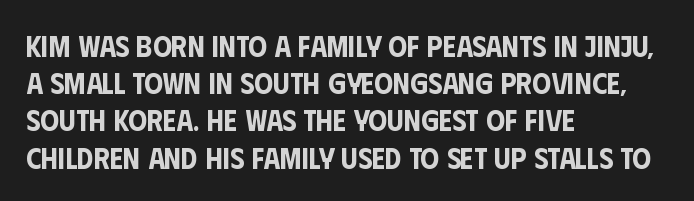
The image shows 30 px condensed sans-serif type, upright; set left-aligned, line spacing 1.24x, normal letter spacing, not underlined; low stroke contrast and a large x-height.
